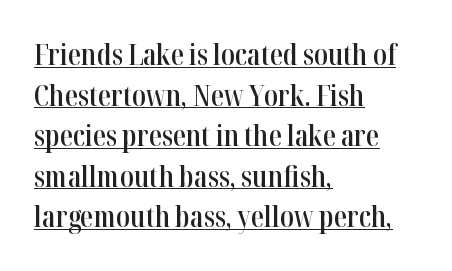
Q: Is the text bold? A: Semi-bold.
Q: Is the text italic (slanted)? A: No, it is upright.
Q: Is the typeface a serif or a sans-serif typeface? A: Serif.
Q: Is the text underlined? A: Yes.
Q: How is the paragraph aligned? A: Left-aligned.
Q: Is the spacing between letters normal or unusually wide? A: Normal.
Q: Is the spacing between lines tight, normal or loose? A: Normal.
Q: Width (condensed, normal, or wide)? A: Condensed.
Q: Stroke contrast? A: High.
Q: x-height? A: Medium.
Q: Monospaced? A: No.
